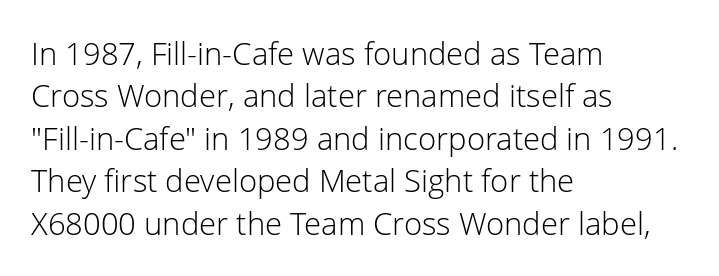
{"serif": "no", "italic": "no", "bold": "no", "weight": "light", "width": "normal", "stroke_contrast": "low", "x_height": "medium", "monospaced": "no", "underline": "no", "align": "left", "line_spacing": "normal", "line_spacing_ratio": 1.37, "letter_spacing": "normal", "letter_spacing_em": 0.0, "glyph_px": 31}
